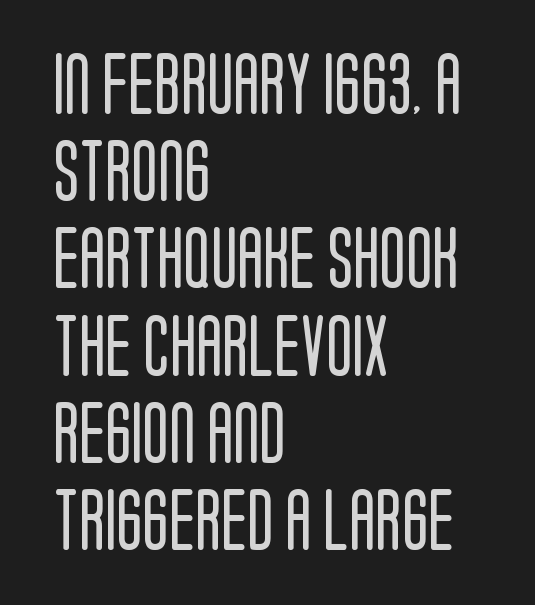
Is this a fixed-width face? No — the glyphs have proportional, varying widths. The rendering shows plain stroke endings on the letterforms — a sans-serif design. This reads as an unemphasized weight, regular at the heaviest. If you measured baseline to baseline, you'd find a middling distance.
